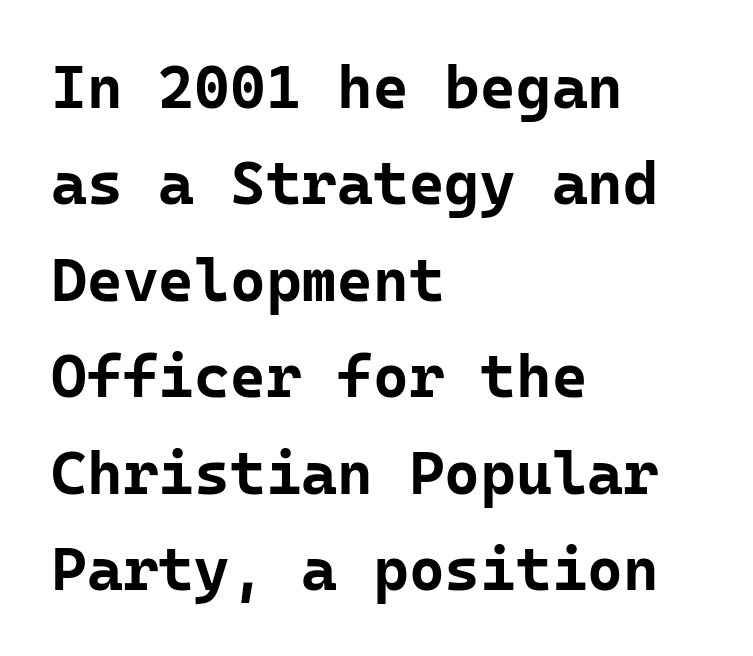
The passage shown is typeset with a sans-serif family. Do the characters align in a grid? Yes, the font is monospaced. What's the leading like? Ordinary, nothing unusual. Each word holds together tightly as a unit, with standard inter-letter gaps. When letters stand straight like this, we call the style roman or upright. Students, this is bold: see how much ink each stroke carries.
